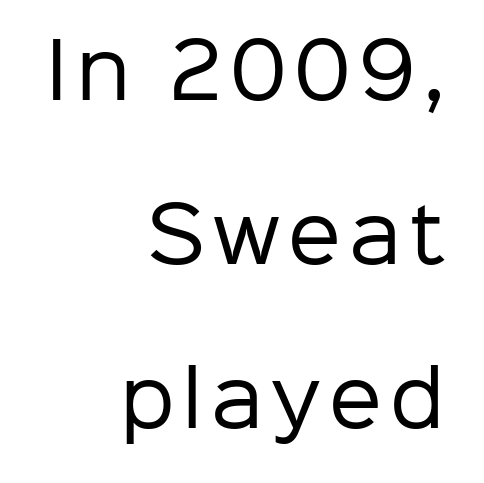
The image shows 75 px regular-weight sans-serif type, upright; set right-aligned, loose line spacing (2.19x), not underlined; low stroke contrast and a medium x-height.
